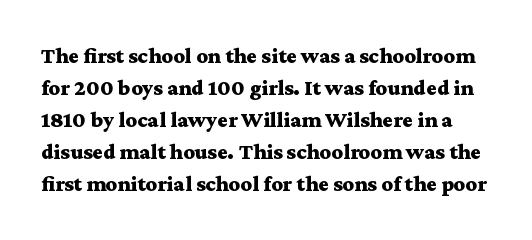
The image shows 22 px bold type, upright; set normal line spacing (1.46x), normal letter spacing, not underlined.
